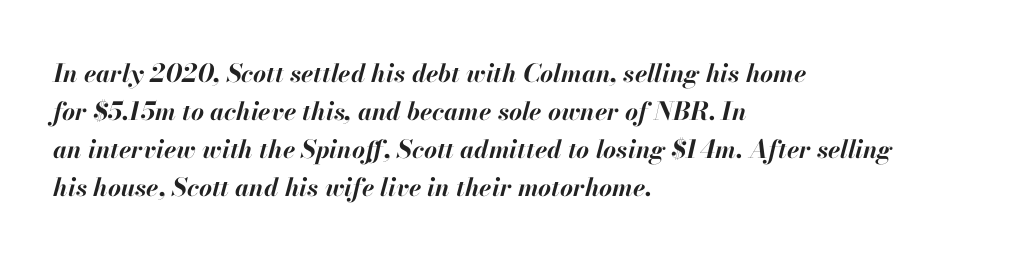
{"italic": "yes", "lean": "right", "slant_degrees": 13, "bold": "yes", "underline": "no", "align": "left", "line_spacing": "normal", "line_spacing_ratio": 1.52, "letter_spacing": "normal", "letter_spacing_em": 0.0, "glyph_px": 25}
